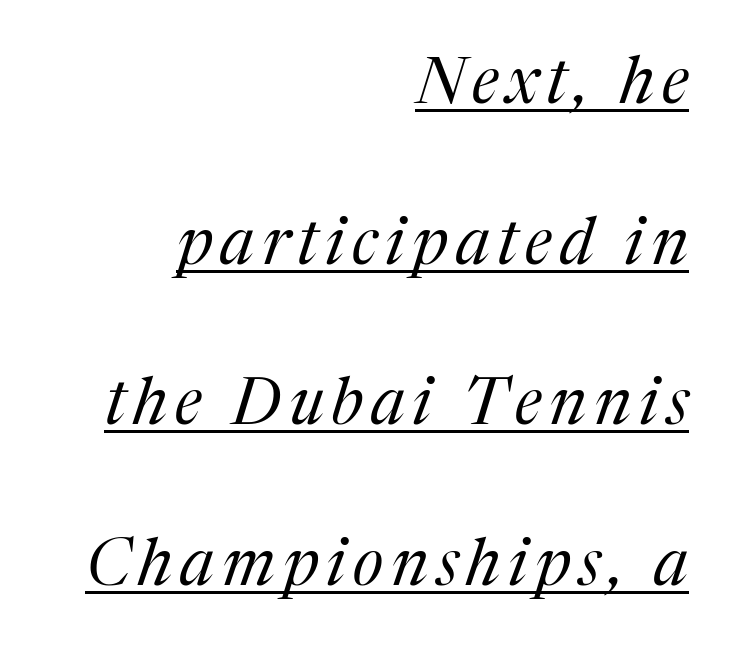
Horizontally, the lines are justified to the trailing edge only. Type style note: has serifs. The glyphs are accompanied by a horizontal stroke just below them. Loosely led — the rows are spread out.
